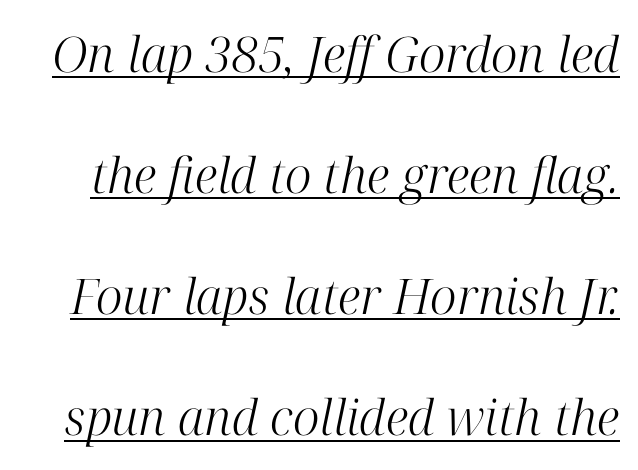
The type family on display is of the serif kind. Spacing verdict: proportional, widths tailored to each character. Is the letter spacing exaggerated? No — it looks like the ordinary default. Slanted lettering throughout. Stems and bowls with no extra thickness — not bold.
